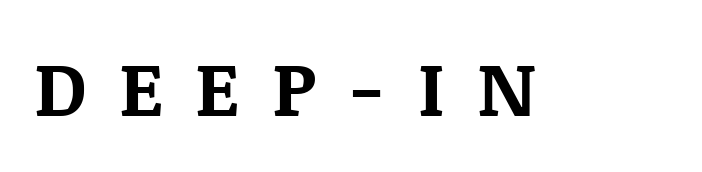
Old-style or modern, the face here clearly has serifs. Underline: absent. Each letter keeps its own natural width here, so spacing adapts to shape. The face used here has the dense, thick strokes of a bold. Style check: upright. Here the glyphs are tracked loosely, breaking word shapes into spaced letters.
